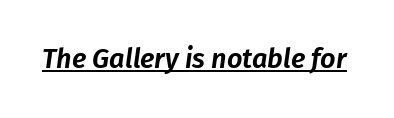
Q: Is the text italic (slanted)? A: Yes, it leans right by about 8 degrees.
Q: Is the text underlined? A: Yes.
Q: Is the spacing between letters normal or unusually wide? A: Normal.
